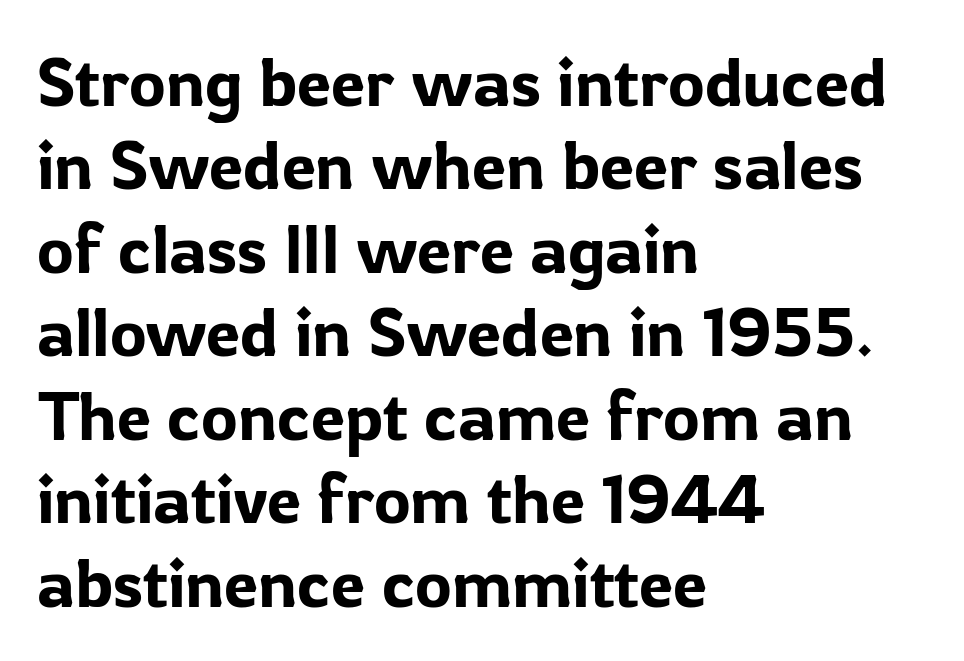
The image shows 69 px sans-serif type, upright; set left-aligned, line spacing 1.21x, normal letter spacing, not underlined; low stroke contrast and a medium x-height.
